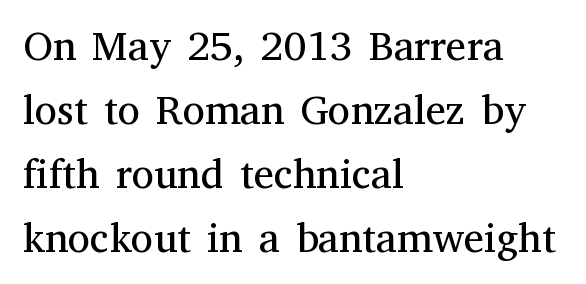
The image shows 41 px regular-weight serif type, upright; set left-aligned, normal line spacing (1.56x), normal letter spacing, not underlined; medium stroke contrast and a medium x-height.
